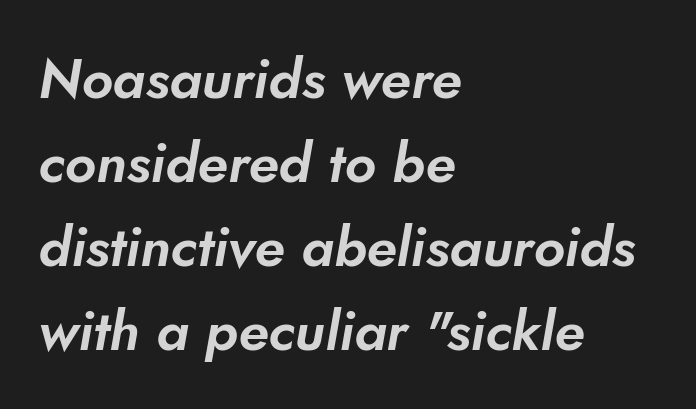
Type style note: lacks serifs. Here the designer chose a conventional face with non-uniform glyph widths. The lines are quadded left. This sample uses plain, unmodified letter spacing.
